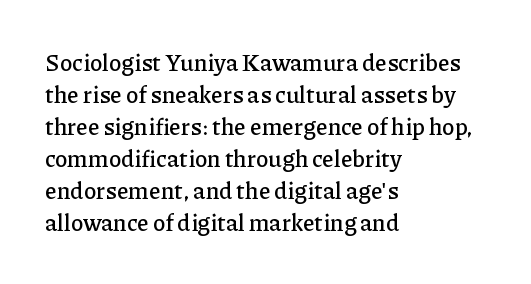
Q: Is the text italic (slanted)? A: No, it is upright.
Q: Is the text underlined? A: No.
Q: How is the paragraph aligned? A: Left-aligned.
Q: Is the spacing between letters normal or unusually wide? A: Normal.
Q: Is the spacing between lines tight, normal or loose? A: Normal.
